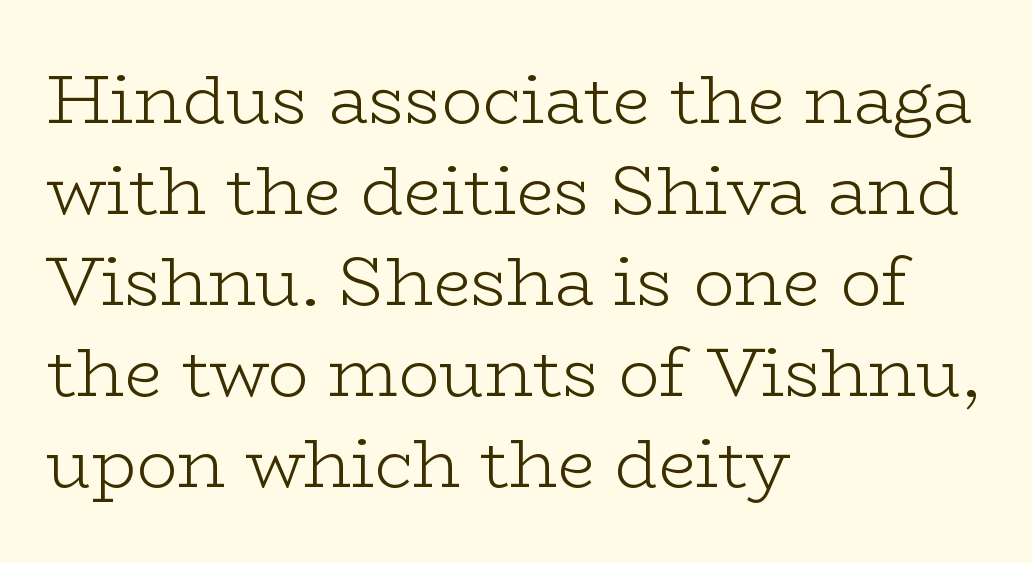
Q: Is the text bold? A: No.
Q: Is the text italic (slanted)? A: No, it is upright.
Q: Is the typeface a serif or a sans-serif typeface? A: Serif.
Q: Is the text underlined? A: No.
Q: How is the paragraph aligned? A: Left-aligned.
Q: Is the spacing between letters normal or unusually wide? A: Normal.
Q: Is the spacing between lines tight, normal or loose? A: Normal.
Q: Width (condensed, normal, or wide)? A: Wide.
Q: Stroke contrast? A: Low.
Q: x-height? A: Medium.
Q: Monospaced? A: No.
